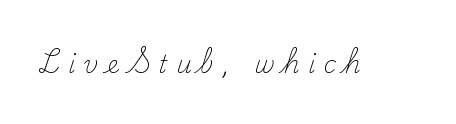
The image shows 24 px text type; set unusually wide letter spacing (+0.35 em), not underlined.
